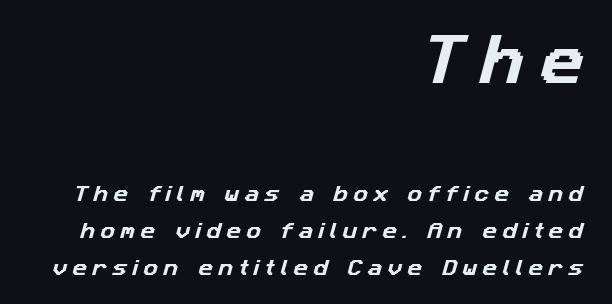
{"serif": "no", "width": "normal", "stroke_contrast": "low", "x_height": "medium", "monospaced": "no", "underline": "no", "align": "right", "line_spacing": "loose", "line_spacing_ratio": 2.05, "letter_spacing": "wide", "letter_spacing_em": 0.3, "larger_block": "first", "size_ratio": 3.0, "glyph_px": 54}
